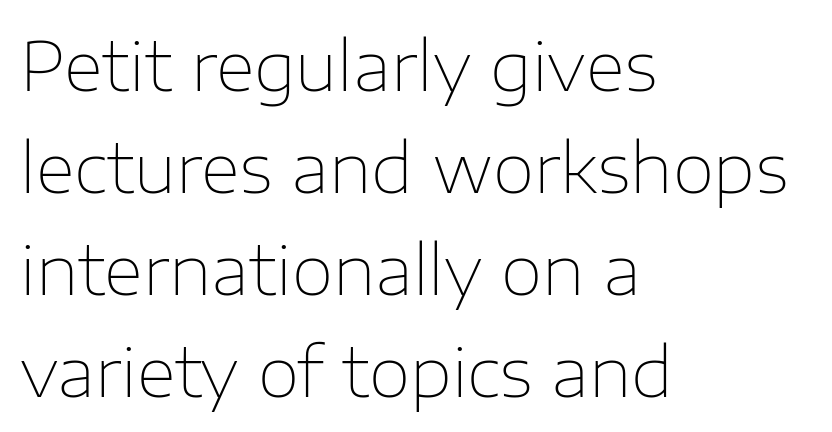
The image shows 68 px thin sans-serif type, upright; set left-aligned, normal line spacing (1.5x), normal letter spacing, not underlined; low stroke contrast and a medium x-height.
